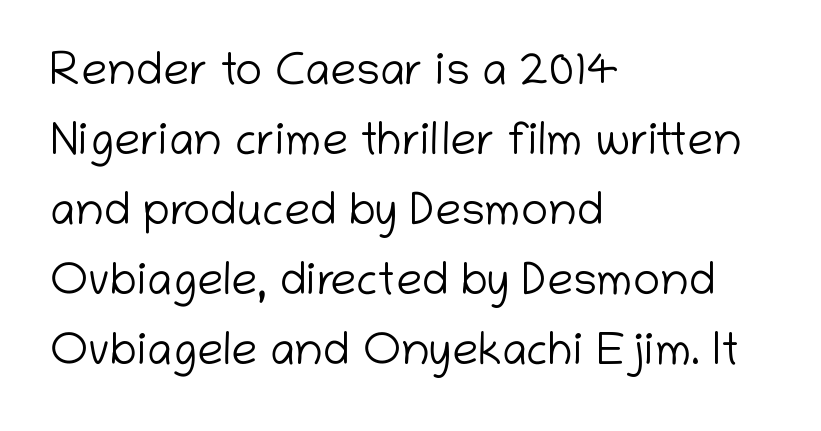
The image shows 46 px light sans-serif type, upright; set left-aligned, normal line spacing (1.52x), normal letter spacing, not underlined; low stroke contrast and a medium x-height.
